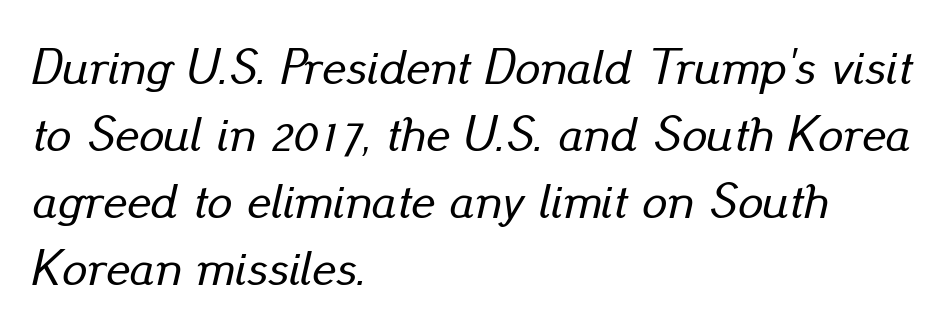
{"italic": "yes", "lean": "right", "slant_degrees": 13, "width": "normal", "stroke_contrast": "low", "x_height": "small", "monospaced": "no", "underline": "no", "align": "left", "line_spacing": "normal", "line_spacing_ratio": 1.34, "letter_spacing": "normal", "letter_spacing_em": 0.0, "glyph_px": 50}
